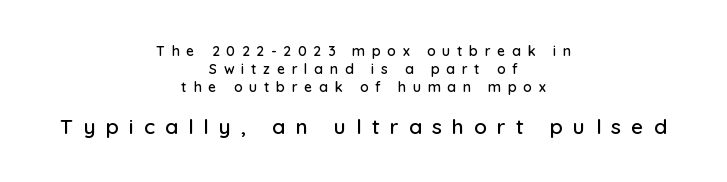
Q: Is the text italic (slanted)? A: No, it is upright.
Q: Is the text underlined? A: No.
Q: How is the paragraph aligned? A: Centered.
Q: Is the spacing between letters normal or unusually wide? A: Unusually wide.
Q: Is the spacing between lines tight, normal or loose? A: Normal.
Q: Which block of text is set in a larger size, the first (top) or the second (bottom)? A: The second (bottom) one.
